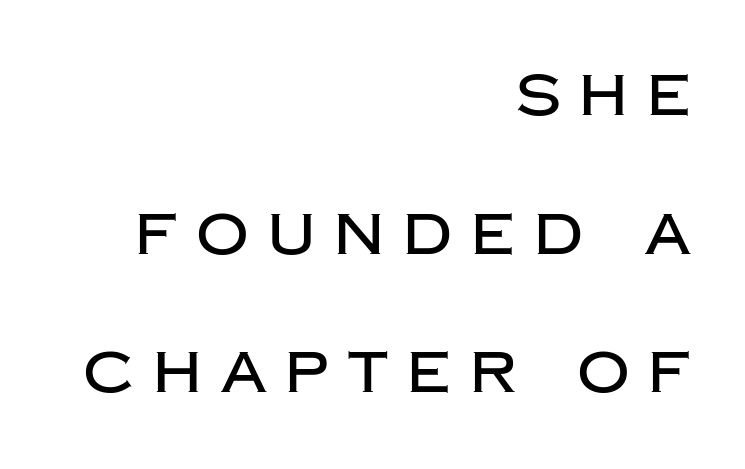
Q: Is the text italic (slanted)? A: No, it is upright.
Q: Is the typeface a serif or a sans-serif typeface? A: Sans-serif.
Q: Is the text underlined? A: No.
Q: How is the paragraph aligned? A: Right-aligned.
Q: Is the spacing between letters normal or unusually wide? A: Unusually wide.
Q: Is the spacing between lines tight, normal or loose? A: Loose.
Q: Width (condensed, normal, or wide)? A: Normal.
Q: Stroke contrast? A: Low.
Q: x-height? A: Large.
Q: Monospaced? A: No.
